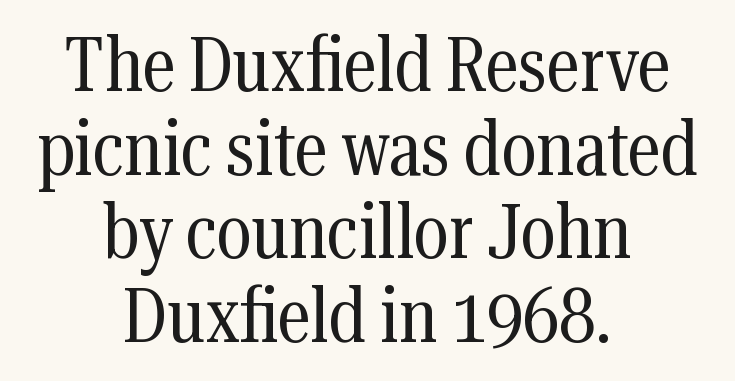
Italic? Not at all — the glyphs are vertical. Proportional: the letters do not fall into vertical columns. Successive baselines arrive quickly, one right under another. Alignment: centered.
